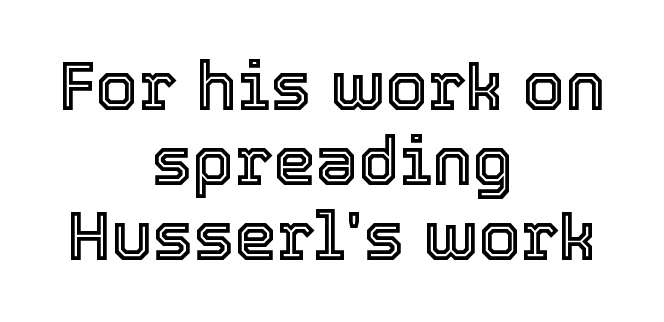
Each letter keeps its own natural width here, so spacing adapts to shape. If you folded the block vertically in half, each line would mirror itself in length. Italic? Not at all — the glyphs are vertical. Plain, unruled lines of type.
